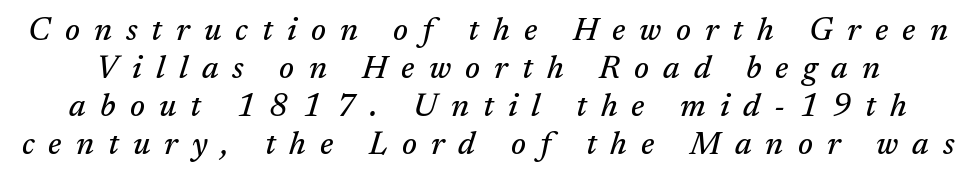
{"serif": "yes", "italic": "yes", "lean": "right", "slant_degrees": 17, "width": "normal", "stroke_contrast": "medium", "x_height": "medium", "monospaced": "no", "underline": "no", "line_spacing_ratio": 1.19, "letter_spacing": "wide", "letter_spacing_em": 0.44, "glyph_px": 32}
